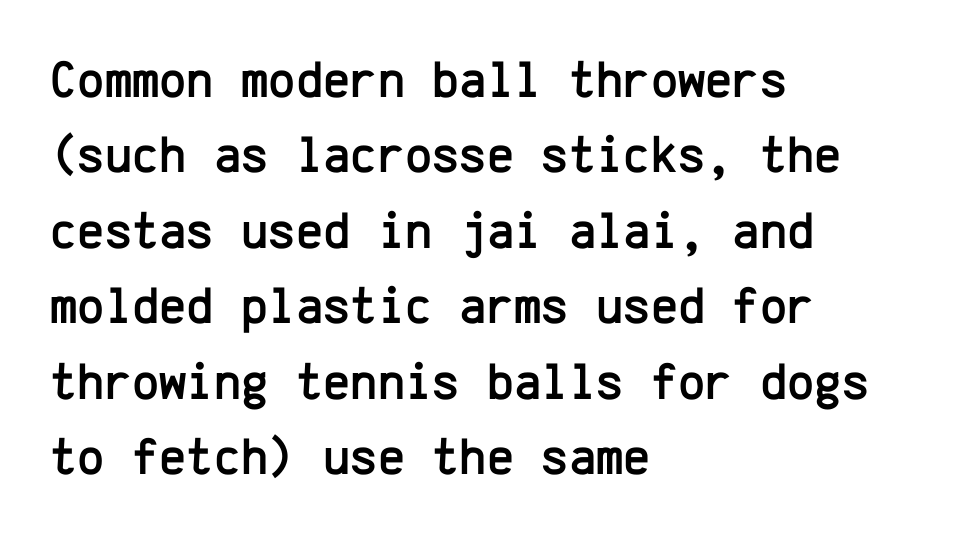
{"serif": "no", "italic": "no", "width": "normal", "stroke_contrast": "low", "x_height": "medium", "monospaced": "yes", "underline": "no", "align": "left", "line_spacing": "normal", "line_spacing_ratio": 1.45, "letter_spacing": "normal", "letter_spacing_em": 0.0, "glyph_px": 52}
